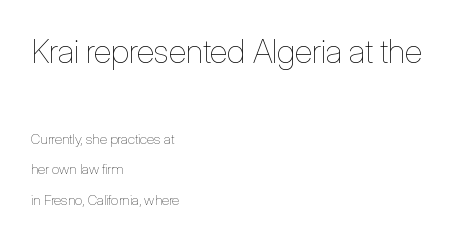
Notice how the stems are strictly vertical — no italics here. The strokes are not fattened; the text isn't bold. The letters advance in unequal steps, a hallmark of proportional type. Spacing between characters is what you'd get straight out of the box.
